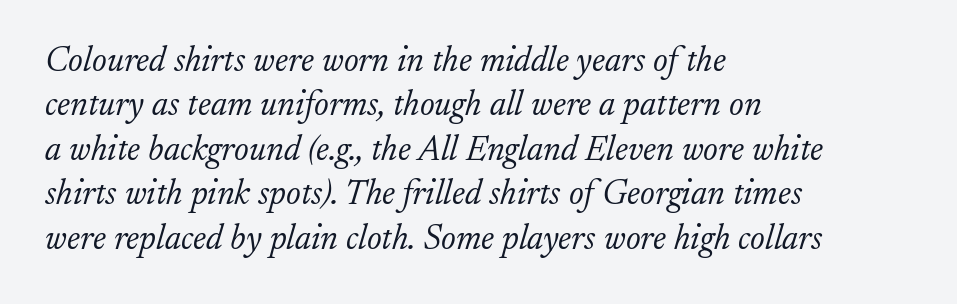
Q: Is the text bold? A: No.
Q: Is the text italic (slanted)? A: Yes, it leans right by about 17 degrees.
Q: Is the typeface a serif or a sans-serif typeface? A: Serif.
Q: Is the text underlined? A: No.
Q: How is the paragraph aligned? A: Left-aligned.
Q: Is the spacing between letters normal or unusually wide? A: Normal.
Q: Is the spacing between lines tight, normal or loose? A: Normal.
Q: Width (condensed, normal, or wide)? A: Normal.
Q: Stroke contrast? A: Low.
Q: x-height? A: Small.
Q: Monospaced? A: No.
